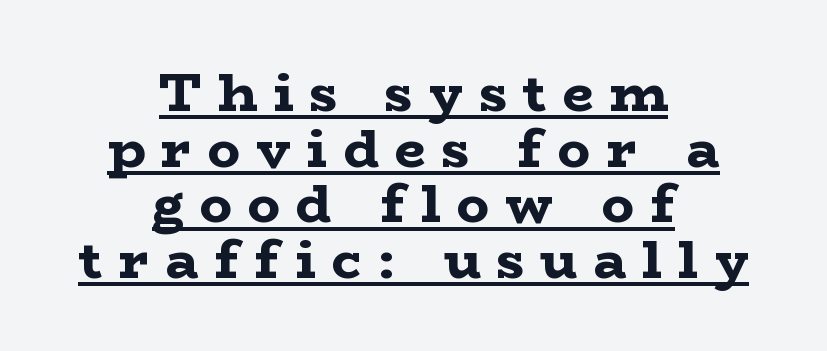
The typesetter has applied underlining to the passage shown. Unlike italic type, these characters show no tilt at all. The letters advance in unequal steps, a hallmark of proportional type. Does the leading feel generous? Not at all — it's pinched. The passage shown has open, widely tracked lettering throughout.
